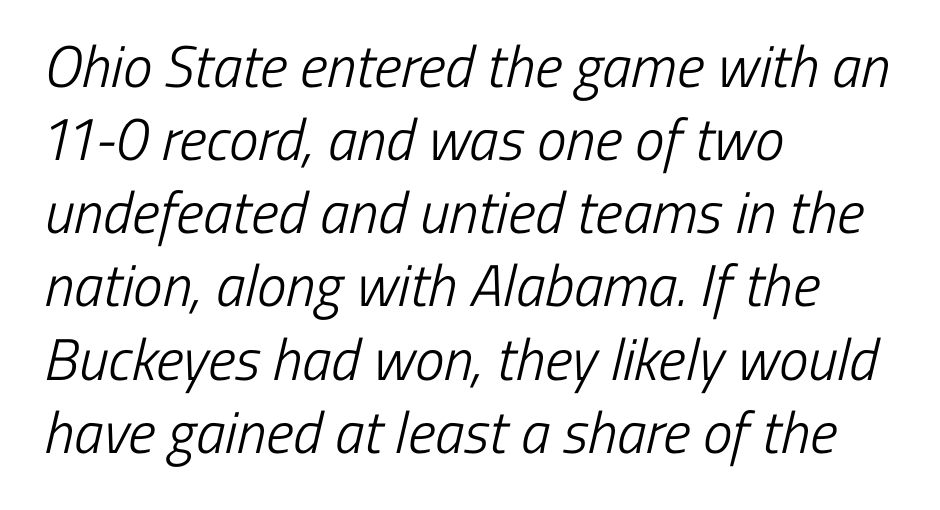
The image shows 59 px light, condensed sans-serif type; set left-aligned, line spacing 1.24x, normal letter spacing, not underlined; low stroke contrast and a medium x-height.
